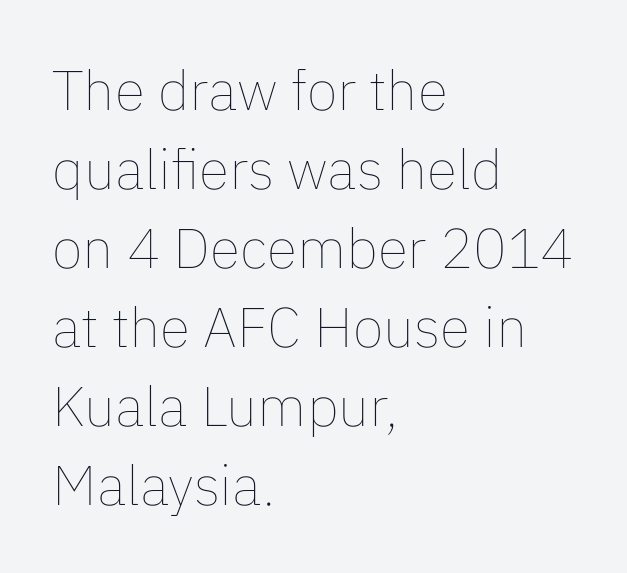
Between one letter and the next there's only the usual sliver of space. The face used here is proportionally spaced, like ordinary book or web type. Leading: standard. This sample uses an upright cut, with every glyph sitting square on the baseline.
